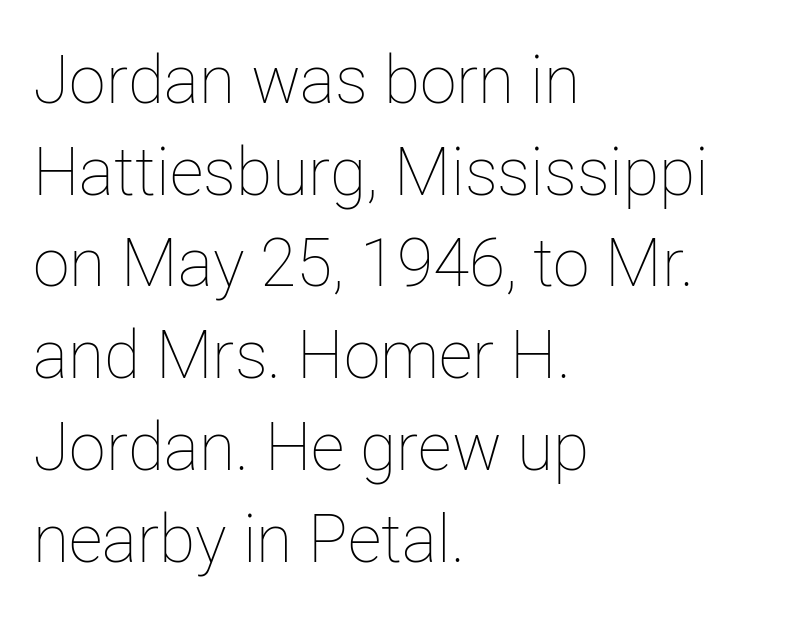
The image shows 66 px thin type, upright; set left-aligned, normal line spacing (1.39x), normal letter spacing, not underlined; low stroke contrast and a medium x-height.
